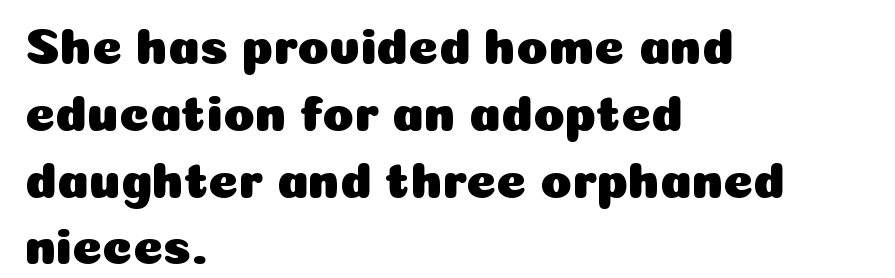
Q: Is the text italic (slanted)? A: No, it is upright.
Q: Is the typeface a serif or a sans-serif typeface? A: Sans-serif.
Q: Is the text underlined? A: No.
Q: How is the paragraph aligned? A: Left-aligned.
Q: Is the spacing between letters normal or unusually wide? A: Normal.
Q: Is the spacing between lines tight, normal or loose? A: Normal.
Q: Width (condensed, normal, or wide)? A: Normal.
Q: Stroke contrast? A: Low.
Q: x-height? A: Medium.
Q: Monospaced? A: No.
